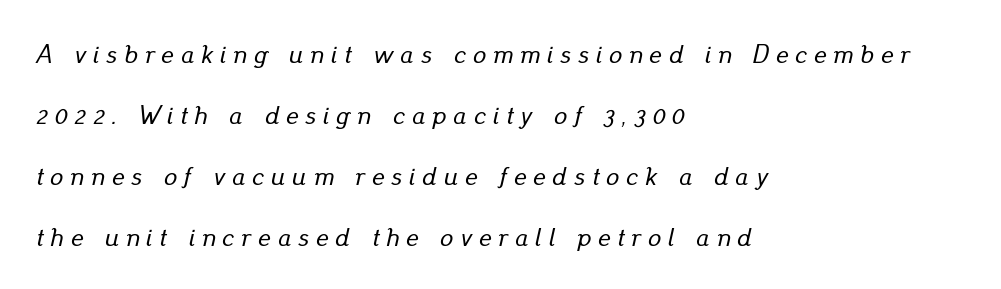
Q: Is the text italic (slanted)? A: Yes, it leans right by about 13 degrees.
Q: Is the text underlined? A: No.
Q: How is the paragraph aligned? A: Left-aligned.
Q: Is the spacing between letters normal or unusually wide? A: Unusually wide.
Q: Is the spacing between lines tight, normal or loose? A: Loose.
